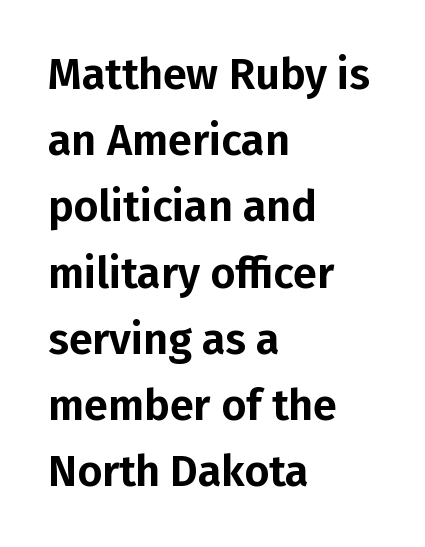
Q: Is the text italic (slanted)? A: No, it is upright.
Q: Is the typeface a serif or a sans-serif typeface? A: Sans-serif.
Q: Is the text underlined? A: No.
Q: How is the paragraph aligned? A: Left-aligned.
Q: Is the spacing between letters normal or unusually wide? A: Normal.
Q: Is the spacing between lines tight, normal or loose? A: Normal.
Q: Width (condensed, normal, or wide)? A: Normal.
Q: Stroke contrast? A: Low.
Q: x-height? A: Medium.
Q: Monospaced? A: No.
